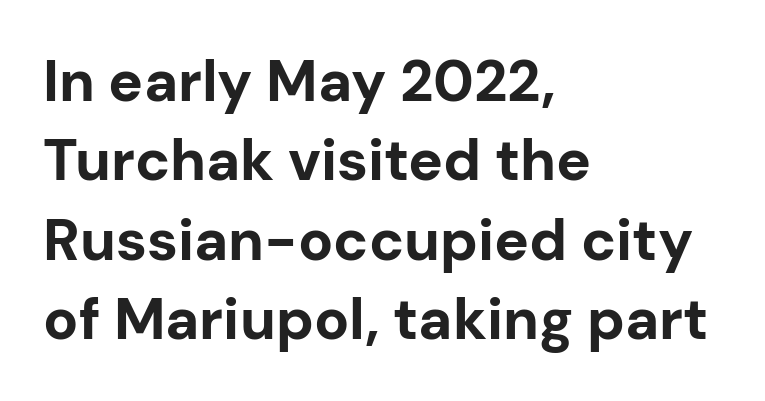
The image shows 58 px bold sans-serif type, upright; set left-aligned, normal line spacing (1.37x), normal letter spacing, not underlined; low stroke contrast and a medium x-height.
